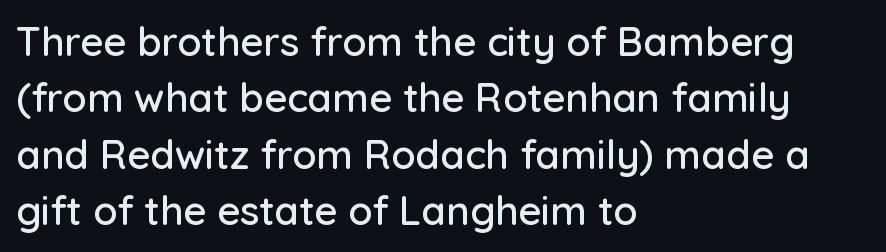
The image shows 40 px sans-serif type, upright; set left-aligned, normal line spacing (1.41x), normal letter spacing, not underlined; low stroke contrast and a medium x-height.
